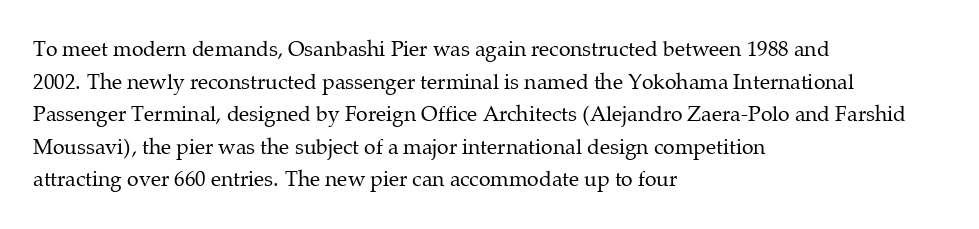
The image shows 21 px text type, upright; set left-aligned, normal line spacing (1.55x), normal letter spacing, not underlined.
